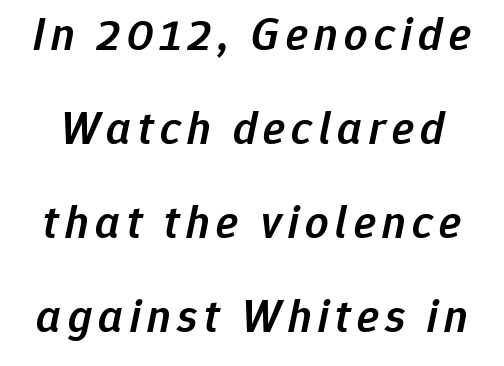
A typesetter would call this proportional, since set widths differ per character. The typesetting leans somewhat heavy: a semibold. Compared with typical paragraphs, the rows here are farther apart. Notice how the stems are inclined rather than vertical — that's the hallmark of italics. The space directly below the letters is spotless.
